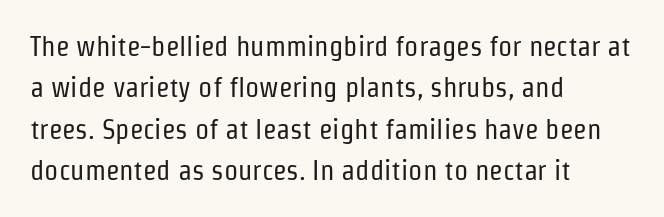
The image shows 28 px regular-weight, condensed sans-serif type, upright; set left-aligned, normal line spacing (1.48x), normal letter spacing, not underlined; low stroke contrast and a medium x-height.
